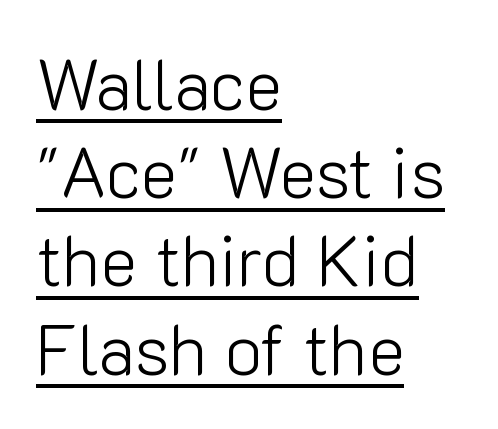
The passage shown has conventional tracking throughout. Does the copy run flush right? No — it runs flush left. Do the characters align in a grid? No, the font is proportional. This sample uses a sans-serif face. Vertical spacing — default.
